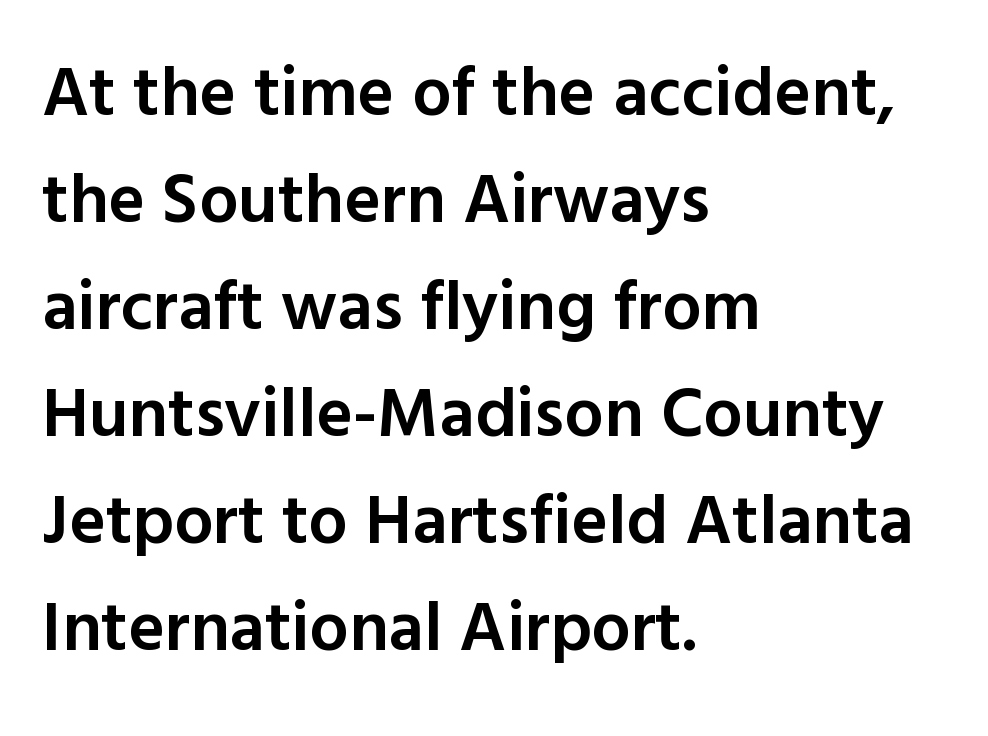
Q: Is the text bold? A: Semi-bold.
Q: Is the text italic (slanted)? A: No, it is upright.
Q: Is the typeface a serif or a sans-serif typeface? A: Sans-serif.
Q: Is the text underlined? A: No.
Q: How is the paragraph aligned? A: Left-aligned.
Q: Is the spacing between letters normal or unusually wide? A: Normal.
Q: Is the spacing between lines tight, normal or loose? A: Normal.
Q: Width (condensed, normal, or wide)? A: Normal.
Q: x-height? A: Medium.
Q: Monospaced? A: No.
